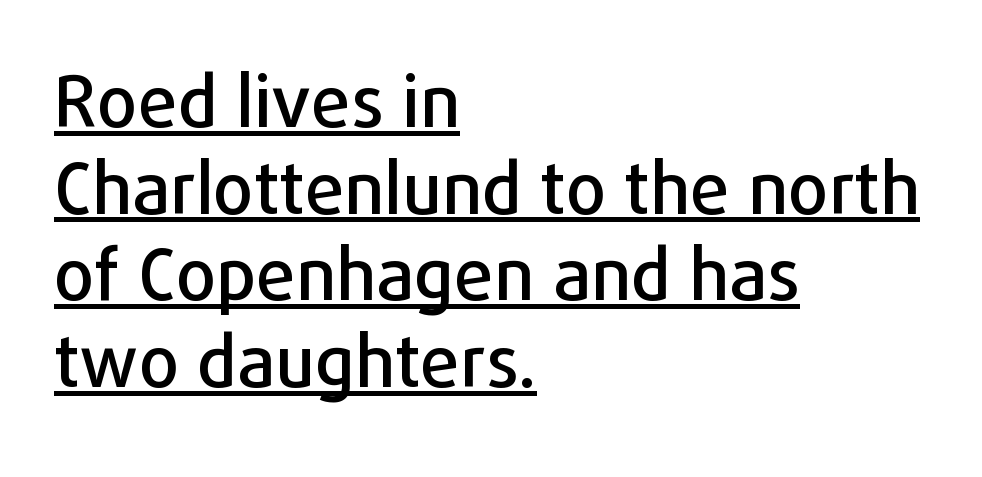
Font category for this specimen: sans-serif. Quick note: underline on. It's the straight-up-and-down kind of type. The rendering uses natural spacing where letterforms have individual widths.
